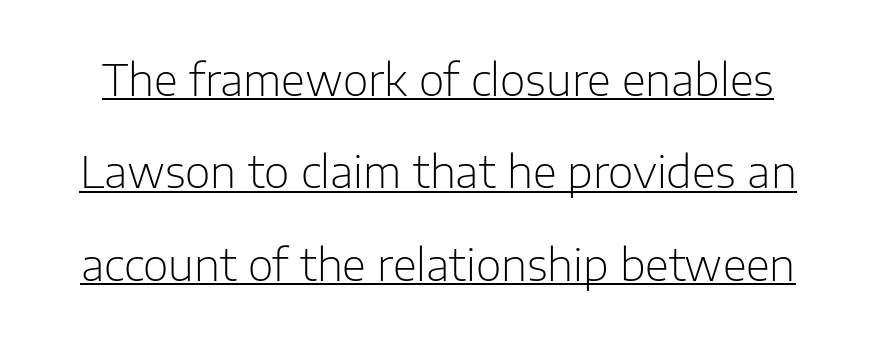
{"serif": "no", "italic": "no", "bold": "no", "weight": "light", "width": "normal", "stroke_contrast": "low", "x_height": "medium", "monospaced": "no", "underline": "yes", "line_spacing": "loose", "line_spacing_ratio": 2.1, "letter_spacing": "normal", "letter_spacing_em": 0.0, "glyph_px": 44}
